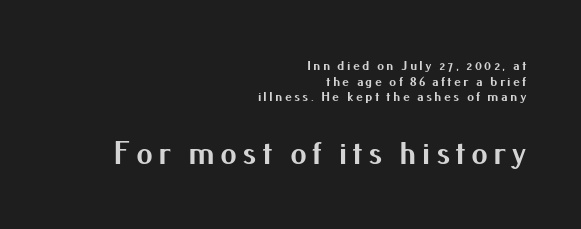
Here the designer chose a conventional face with non-uniform glyph widths. In CSS terms this would be text-align: right. Descenders hang freely into open space. The more generous point size was reserved for the lower chunk. I'd call this a sans setting — the letters go barefoot. Upright lettering throughout.
